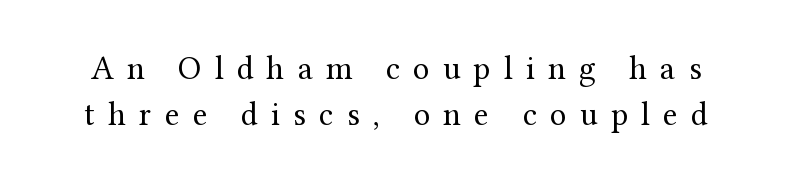
The letters are spread apart with noticeably loose tracking. The axis of the letterforms is exactly vertical. This rendering employs a face with finishing strokes, i.e., a serif. The font is comparable to plain body text, perhaps lighter.
